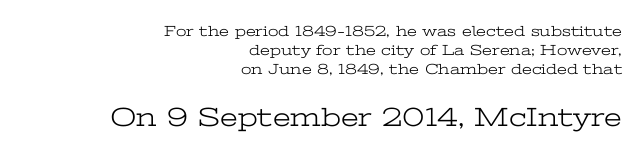
The image shows 27 px text type, upright; set right-aligned, normal line spacing (1.28x), normal letter spacing, not underlined; the second (bottom) block is 1.8x larger.
